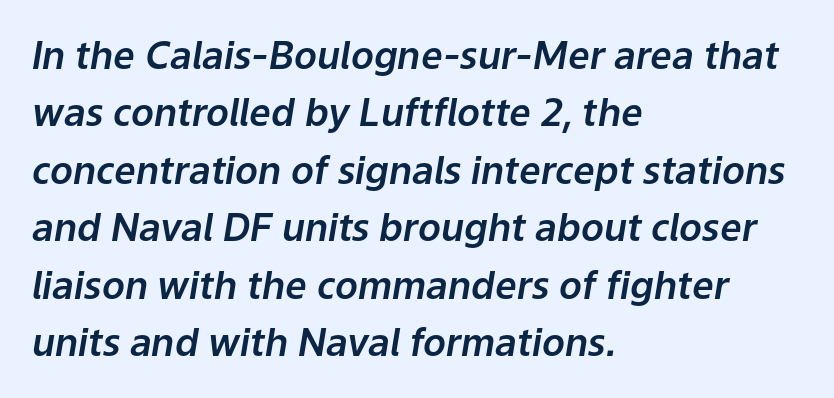
The setting favours the left margin, as ordinary paragraphs usually do. Compared with typical paragraphs, the rows here are spaced about the same. The axis of the letterforms is tilted away from vertical. Note the varied advance widths — an 'i' is clearly narrower than an 'm'. Letters rest on an invisible, unmarked baseline.
